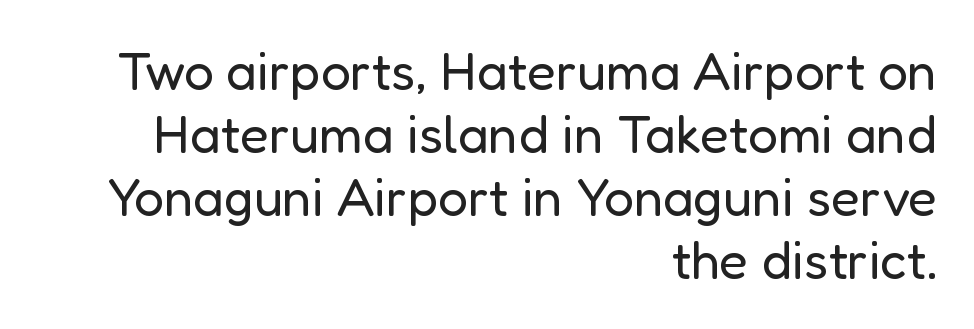
Q: Is the text bold? A: No.
Q: Is the text italic (slanted)? A: No, it is upright.
Q: Is the typeface a serif or a sans-serif typeface? A: Sans-serif.
Q: Is the text underlined? A: No.
Q: How is the paragraph aligned? A: Right-aligned.
Q: Is the spacing between letters normal or unusually wide? A: Normal.
Q: Width (condensed, normal, or wide)? A: Normal.
Q: Stroke contrast? A: Low.
Q: x-height? A: Medium.
Q: Monospaced? A: No.
